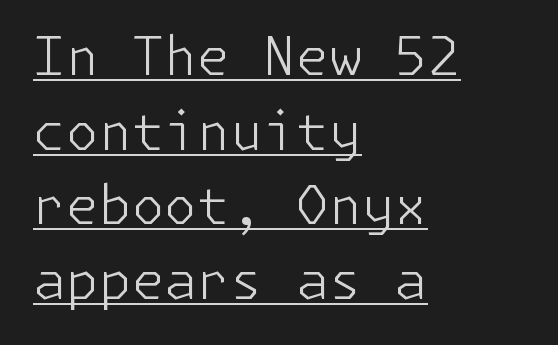
Q: Is the text bold? A: No.
Q: Is the text italic (slanted)? A: No, it is upright.
Q: Is the typeface a serif or a sans-serif typeface? A: Sans-serif.
Q: Is the text underlined? A: Yes.
Q: How is the paragraph aligned? A: Left-aligned.
Q: Is the spacing between letters normal or unusually wide? A: Normal.
Q: Is the spacing between lines tight, normal or loose? A: Normal.
Q: Width (condensed, normal, or wide)? A: Normal.
Q: Stroke contrast? A: Low.
Q: x-height? A: Medium.
